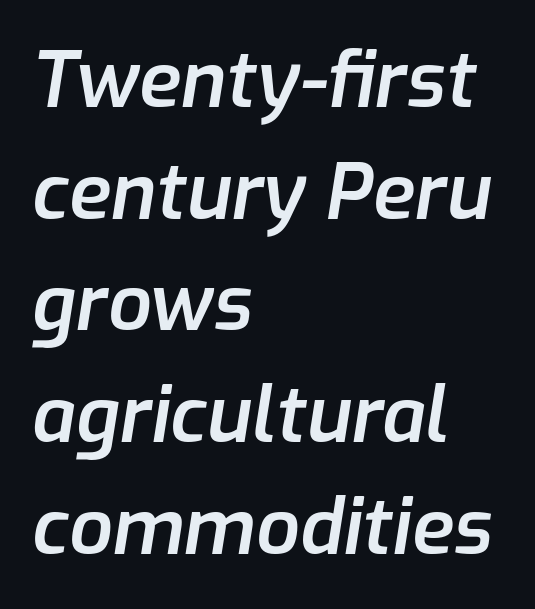
The image shows 77 px semibold type, italic (leaning right); set left-aligned, normal line spacing (1.45x), normal letter spacing, not underlined; low stroke contrast and a medium x-height.
